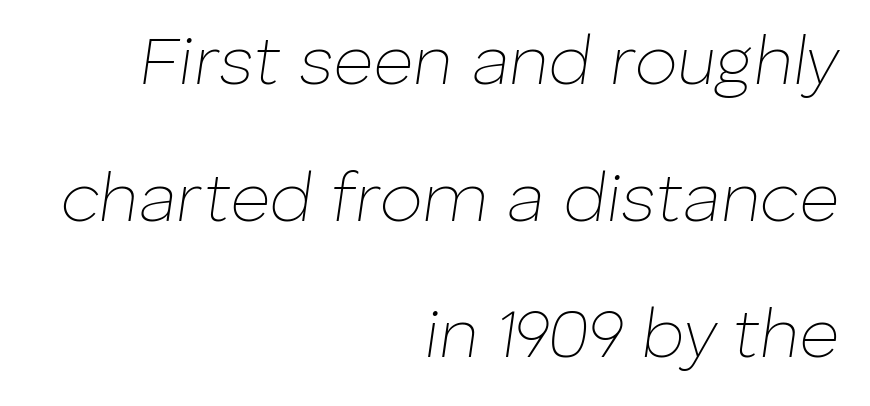
The letterforms sit at book weight or below. Summary of vertical rhythm: relaxed, with wide interline spacing. Anything drawn beneath the words? Only blank space. This is oblique type, the kind used for emphasis or titles. Typeset ragged left — the right edge is the straight one.
